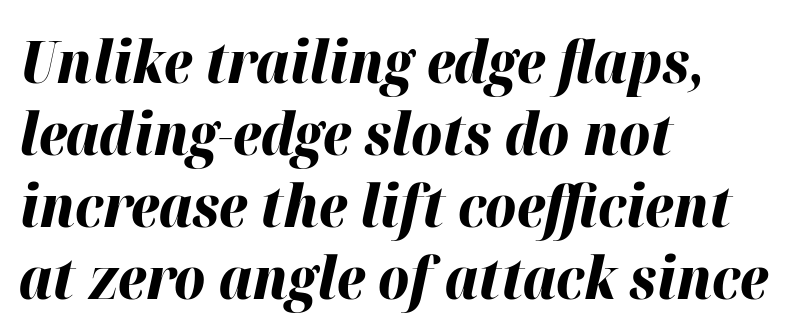
{"italic": "yes", "lean": "right", "slant_degrees": 12, "bold": "yes", "weight": "bold", "width": "normal", "stroke_contrast": "high", "x_height": "medium", "monospaced": "no", "underline": "no", "align": "left", "line_spacing_ratio": 1.22, "letter_spacing": "normal", "letter_spacing_em": 0.0, "glyph_px": 59}
